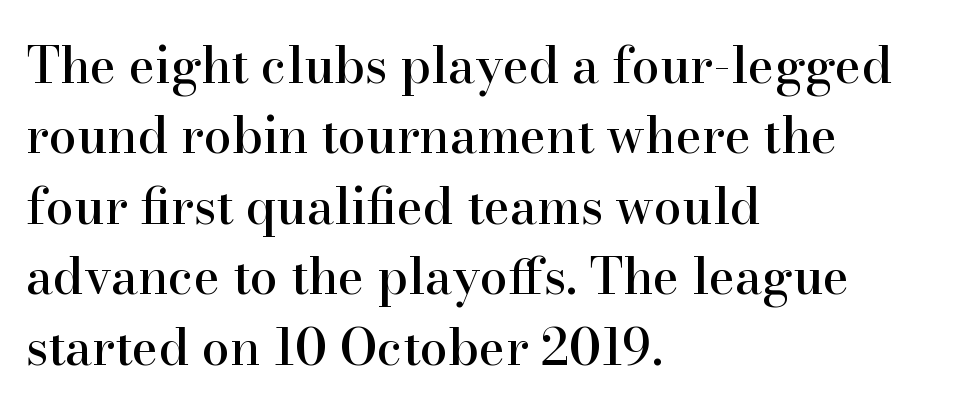
Serifs: yes, visible at the terminals of the letterforms. Character widths vary here, with narrow letters taking less room than wide ones. Line starts are locked; line ends wander. Plain, unruled lines of type. Students, note that the glyphs here touch the page at normal intervals.
